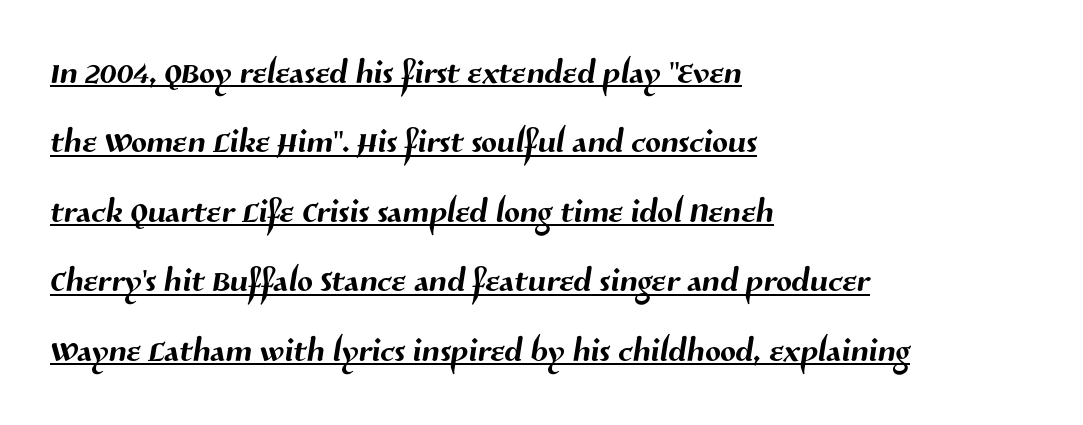
Looks like regular typesetting: each glyph gets only the width it needs. No feet cap the strokes, marking this as sans-serif type. The glyphs are accompanied by a horizontal stroke just below them. Words appear dense and cohesive because spacing is normal.
